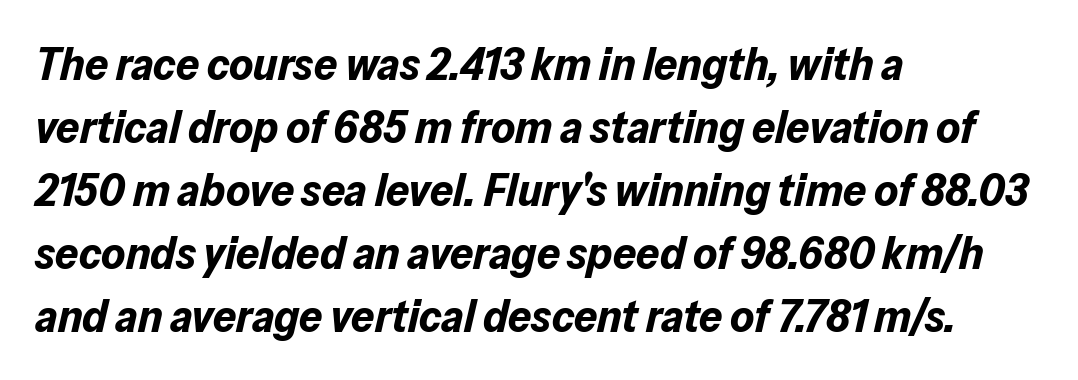
The image shows 46 px bold type, italic (leaning right); set left-aligned, normal line spacing (1.37x), normal letter spacing, not underlined; low stroke contrast and a medium x-height.
